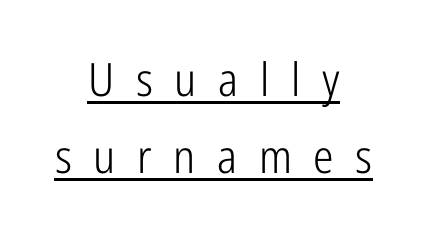
{"serif": "no", "italic": "no", "bold": "no", "weight": "light", "width": "condensed", "stroke_contrast": "low", "x_height": "medium", "monospaced": "no", "underline": "yes", "align": "center", "line_spacing": "normal", "line_spacing_ratio": 1.68, "letter_spacing": "wide", "letter_spacing_em": 0.47, "glyph_px": 46}
